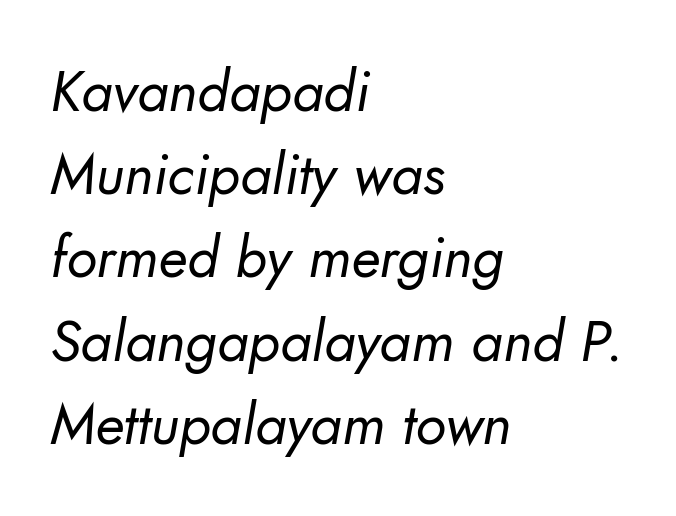
{"serif": "no", "bold": "no", "weight": "regular", "width": "normal", "stroke_contrast": "low", "x_height": "small", "monospaced": "no", "underline": "no", "align": "left", "line_spacing": "normal", "line_spacing_ratio": 1.46, "letter_spacing": "normal", "letter_spacing_em": 0.0, "glyph_px": 57}
